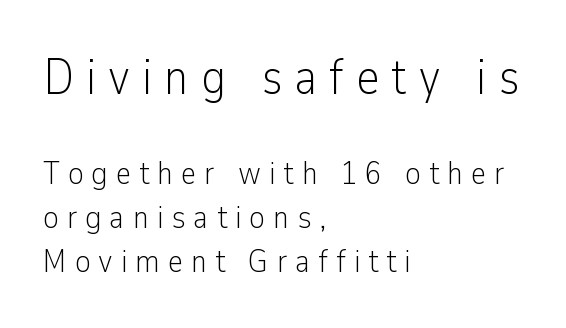
Is the block centered? No — it sits flush against the left margin. Upright lettering throughout. Vertically, the passage feels balanced, rows spaced as you'd expect. The passage shown is not underscored anywhere. Each letter's strokes conclude bluntly, with no projecting serifs. The type is letterspaced generously, with wide tracking.
